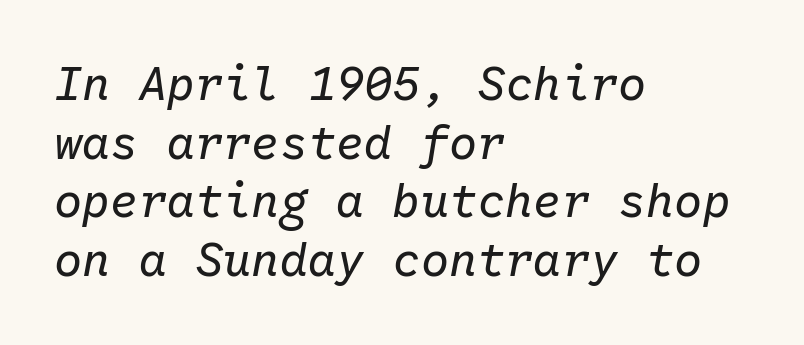
The image shows 47 px regular-weight type, italic (leaning right), monospaced; set left-aligned, normal line spacing (1.25x), normal letter spacing, not underlined; low stroke contrast and a medium x-height.
